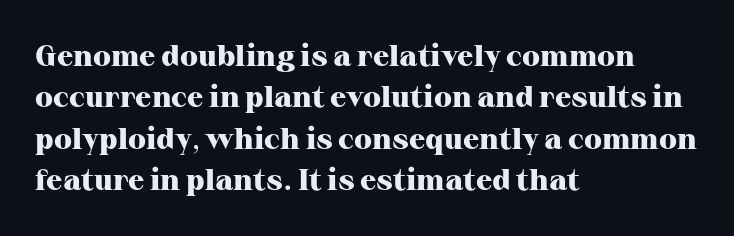
The image shows 30 px heavy serif type, upright; set left-aligned, normal line spacing (1.38x), normal letter spacing, not underlined; high stroke contrast and a medium x-height.
